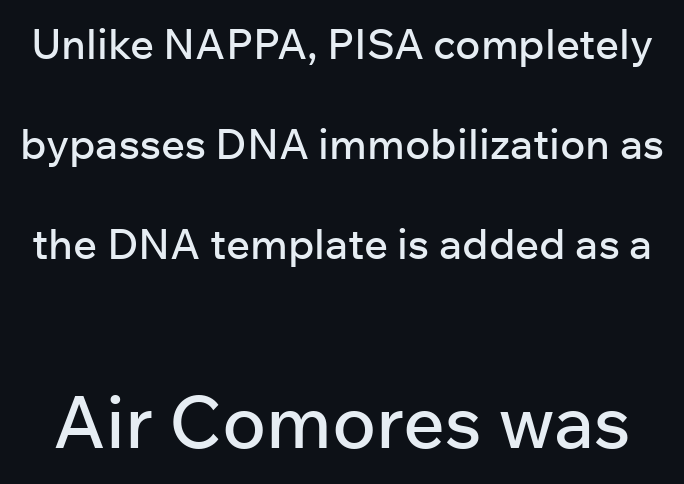
Is this a fixed-width face? No — the glyphs have proportional, varying widths. You can tell it's not italic because the verticals are truly vertical. Unmarked baselines from the first word to the last. Look at the glyph heights: the lower group is clearly the bigger setting.
